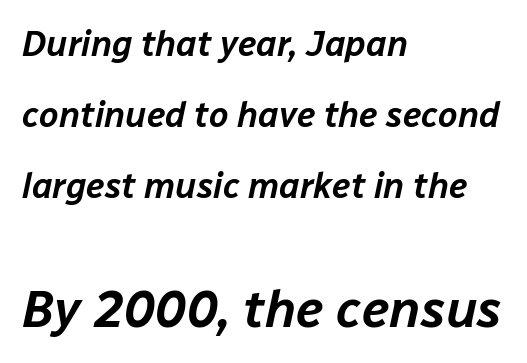
{"italic": "yes", "lean": "right", "slant_degrees": 12, "width": "normal", "stroke_contrast": "low", "x_height": "medium", "monospaced": "no", "underline": "no", "align": "left", "line_spacing": "loose", "line_spacing_ratio": 2.03, "letter_spacing": "normal", "letter_spacing_em": 0.0, "larger_block": "second", "size_ratio": 1.49, "glyph_px": 52}
